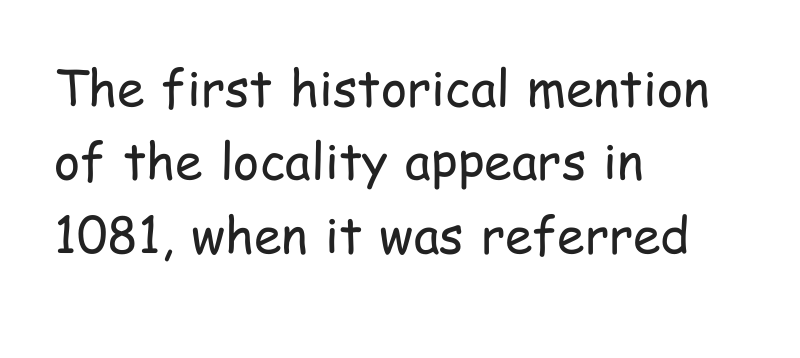
Q: Is the text bold? A: No.
Q: Is the text italic (slanted)? A: No, it is upright.
Q: Is the typeface a serif or a sans-serif typeface? A: Sans-serif.
Q: Is the text underlined? A: No.
Q: How is the paragraph aligned? A: Left-aligned.
Q: Is the spacing between letters normal or unusually wide? A: Normal.
Q: Is the spacing between lines tight, normal or loose? A: Normal.
Q: Width (condensed, normal, or wide)? A: Condensed.
Q: Stroke contrast? A: Low.
Q: x-height? A: Medium.
Q: Monospaced? A: No.
